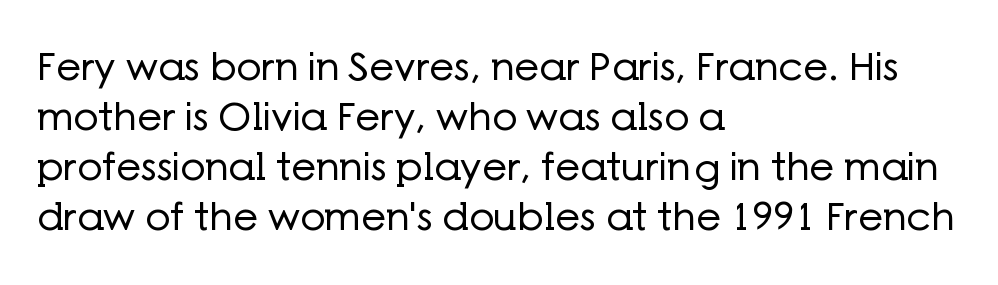
{"serif": "no", "italic": "no", "bold": "no", "weight": "regular", "width": "normal", "stroke_contrast": "low", "x_height": "medium", "monospaced": "no", "underline": "no", "align": "left", "line_spacing": "normal", "line_spacing_ratio": 1.28, "letter_spacing": "normal", "letter_spacing_em": 0.0, "glyph_px": 39}
